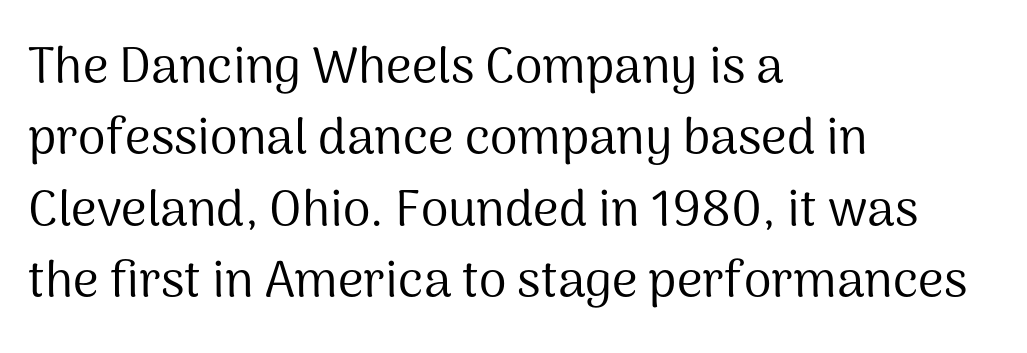
Q: Is the text bold? A: No.
Q: Is the text italic (slanted)? A: No, it is upright.
Q: Is the typeface a serif or a sans-serif typeface? A: Sans-serif.
Q: Is the text underlined? A: No.
Q: How is the paragraph aligned? A: Left-aligned.
Q: Is the spacing between letters normal or unusually wide? A: Normal.
Q: Is the spacing between lines tight, normal or loose? A: Normal.
Q: Width (condensed, normal, or wide)? A: Normal.
Q: Stroke contrast? A: Medium.
Q: x-height? A: Medium.
Q: Monospaced? A: No.
